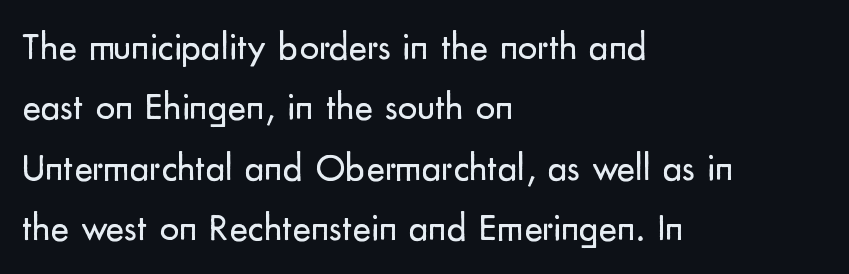
Glyph-to-glyph distance matches everyday printed text. The rendering anchors every line to the left-hand side. Do the characters align in a grid? No, the font is proportional. The baseline area is clear. Evenly set lines give the paragraph a standard silhouette. The type sits square on the baseline with zero lean.
